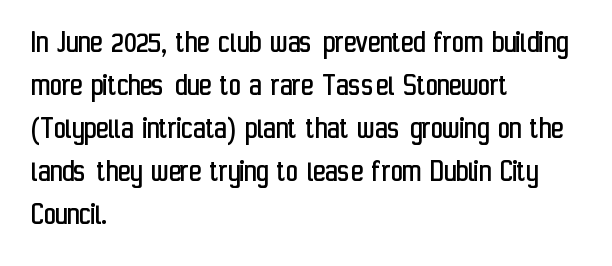
{"serif": "no", "italic": "no", "bold": "no", "weight": "regular", "width": "condensed", "stroke_contrast": "low", "x_height": "medium", "monospaced": "no", "underline": "no", "align": "left", "line_spacing": "normal", "line_spacing_ratio": 1.3, "letter_spacing": "normal", "letter_spacing_em": 0.0, "glyph_px": 33}
